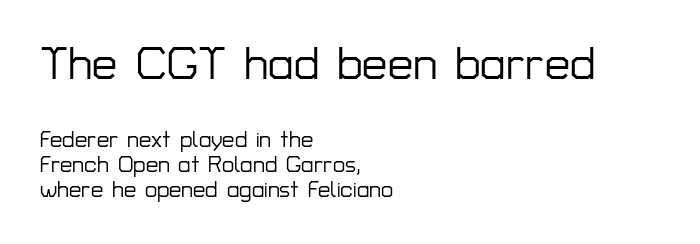
{"serif": "no", "italic": "no", "width": "normal", "stroke_contrast": "low", "x_height": "medium", "monospaced": "no", "underline": "no", "align": "left", "line_spacing": "tight", "line_spacing_ratio": 1.15, "letter_spacing": "normal", "letter_spacing_em": 0.0, "larger_block": "first", "size_ratio": 2.05, "glyph_px": 45}
